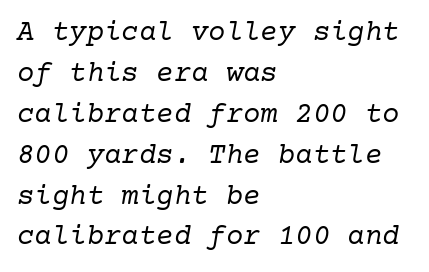
The image shows 29 px regular-weight serif type, italic (leaning right); set left-aligned, normal line spacing (1.41x), normal letter spacing, not underlined; low stroke contrast and a medium x-height.
